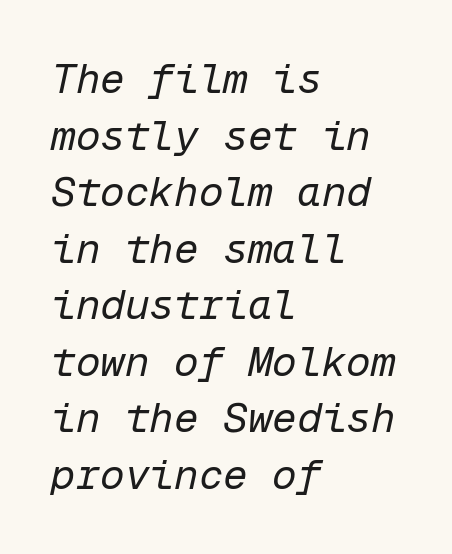
This sample has the even, mechanical cadence of fixed-width lettering. The zone under the glyphs is completely vacant. The horizontal fit of the characters is conventional and even. Is the block centered? No — it sits flush against the left margin. Weight: regular or lighter.
